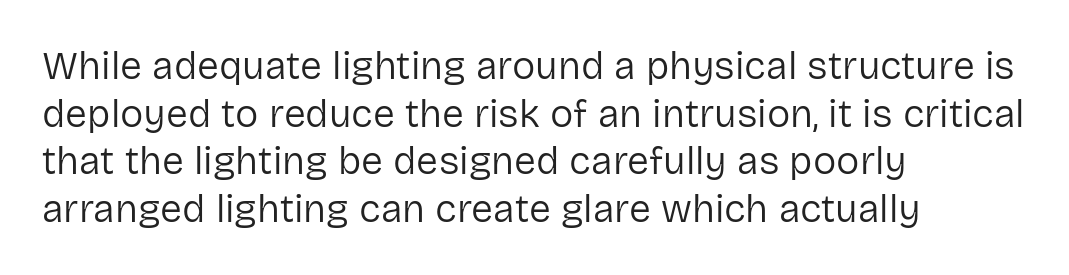
Which margin do the lines hug? The left one — the right edge is uneven. Characters remain perfectly vertical along every line. In terms of letterspacing, this is plain default setting. Think standard paragraph weight, or any step lighter than that. Type without underlining.
